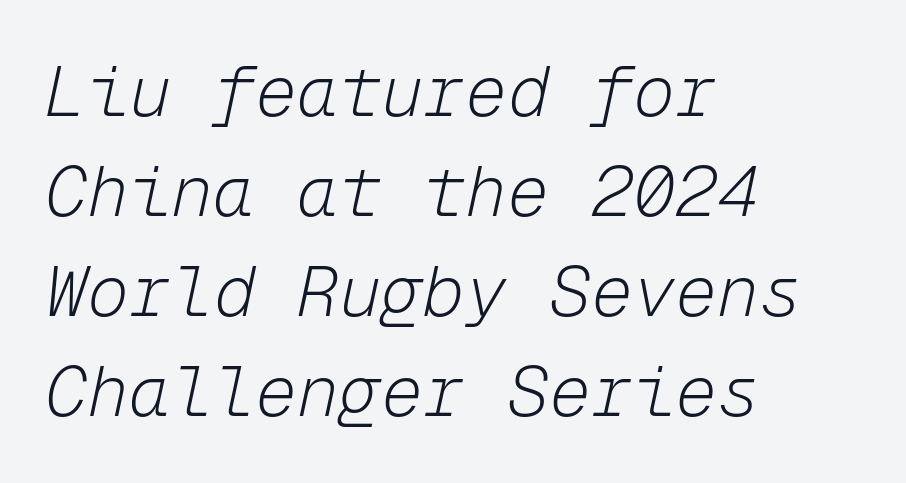
The image shows 70 px light type, italic (leaning right), monospaced; set left-aligned, normal line spacing (1.43x), normal letter spacing, not underlined; low stroke contrast and a medium x-height.
